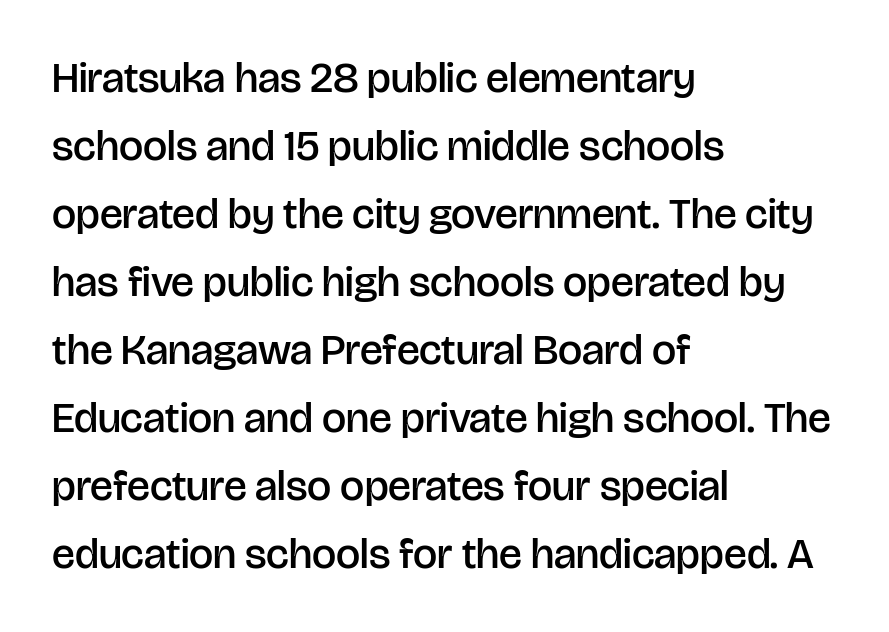
Here the glyphs are tracked normally, forming tight word shapes. Does the weight exceed regular? Yes, but only to semibold. Posture: vertical. Baseline-to-baseline distance is the conventional proportion of letter height. The characters display no serif detailing; their extremities are plain. The rendering uses natural spacing where letterforms have individual widths.
